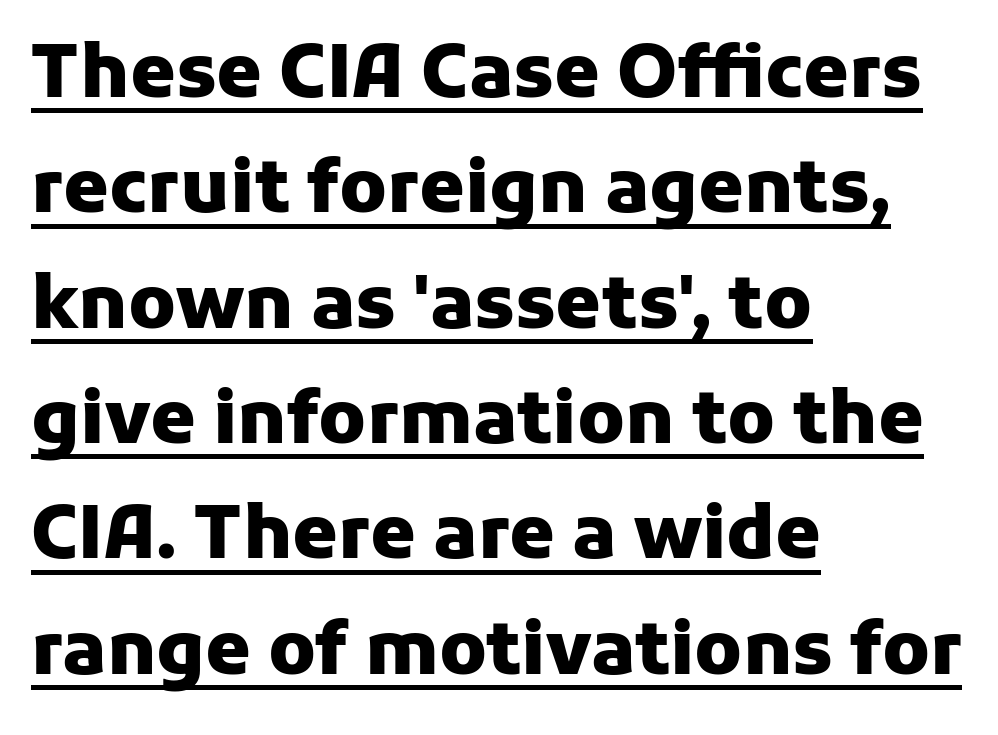
Q: Is the text bold? A: Yes.
Q: Is the text italic (slanted)? A: No, it is upright.
Q: Is the typeface a serif or a sans-serif typeface? A: Sans-serif.
Q: Is the text underlined? A: Yes.
Q: How is the paragraph aligned? A: Left-aligned.
Q: Is the spacing between letters normal or unusually wide? A: Normal.
Q: Is the spacing between lines tight, normal or loose? A: Normal.
Q: Width (condensed, normal, or wide)? A: Normal.
Q: Stroke contrast? A: Low.
Q: x-height? A: Medium.
Q: Monospaced? A: No.
